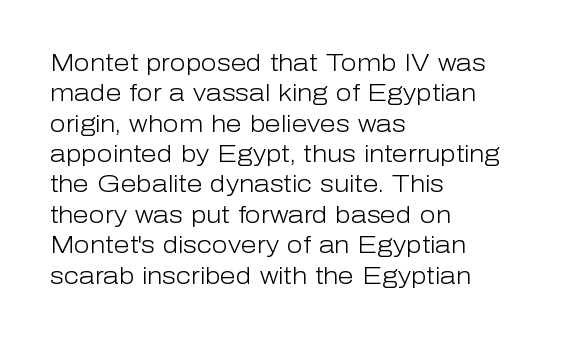
The image shows 23 px text type, upright; set left-aligned, normal line spacing (1.32x), normal letter spacing, not underlined.
